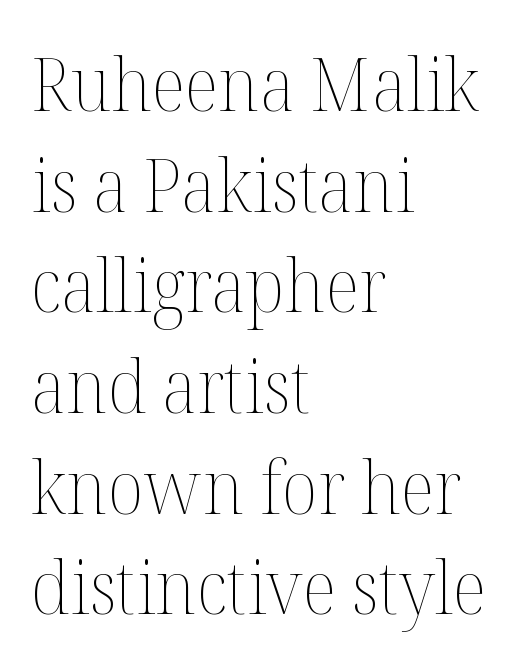
Q: Is the text bold? A: No.
Q: Is the text italic (slanted)? A: No, it is upright.
Q: Is the text underlined? A: No.
Q: How is the paragraph aligned? A: Left-aligned.
Q: Is the spacing between letters normal or unusually wide? A: Normal.
Q: Is the spacing between lines tight, normal or loose? A: Normal.
Q: Width (condensed, normal, or wide)? A: Normal.
Q: Stroke contrast? A: Medium.
Q: x-height? A: Medium.
Q: Monospaced? A: No.
